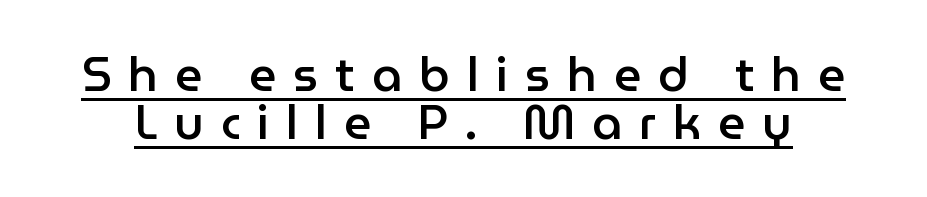
The image shows 48 px semibold sans-serif type, upright; set tight line spacing (1.0x), unusually wide letter spacing (+0.35 em), underlined; low stroke contrast and a medium x-height.
